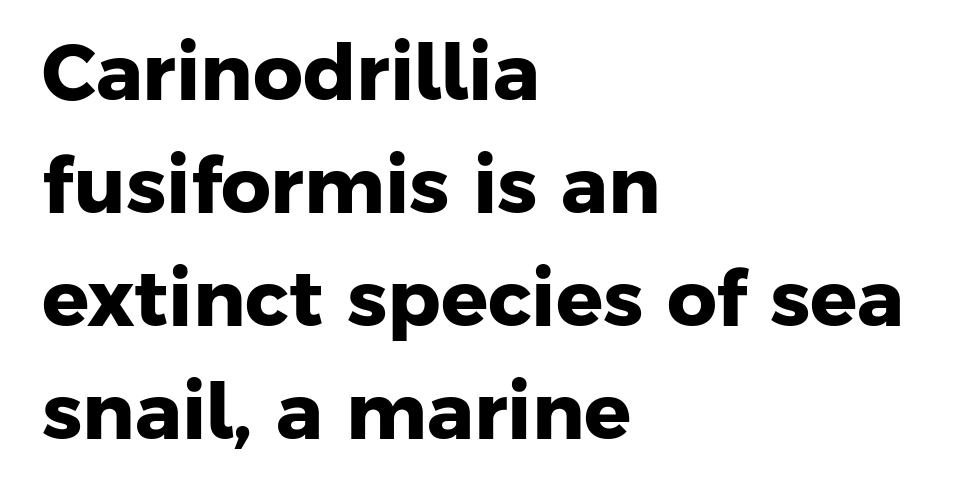
The image shows 78 px heavy sans-serif type; set left-aligned, normal line spacing (1.45x), normal letter spacing, not underlined; low stroke contrast and a medium x-height.
